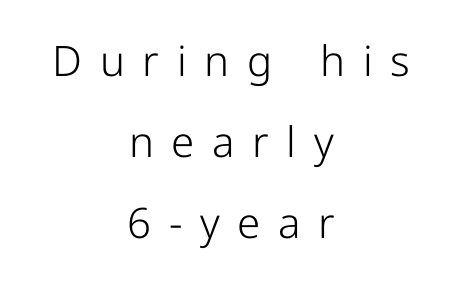
Q: Is the text bold? A: No.
Q: Is the text italic (slanted)? A: No, it is upright.
Q: Is the typeface a serif or a sans-serif typeface? A: Sans-serif.
Q: Is the text underlined? A: No.
Q: How is the paragraph aligned? A: Centered.
Q: Is the spacing between letters normal or unusually wide? A: Unusually wide.
Q: Is the spacing between lines tight, normal or loose? A: Loose.
Q: Width (condensed, normal, or wide)? A: Normal.
Q: Stroke contrast? A: Low.
Q: x-height? A: Medium.
Q: Monospaced? A: No.
